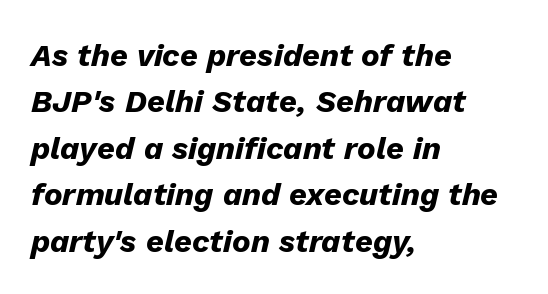
Look at the tracking — it's just the regular setting, nothing added. You could not count columns in this text — the font is proportionally spaced. Check the space under the baseline: it is left empty. Pretty heavy lettering here — definitely bold. In CSS terms this would be text-align: left.
